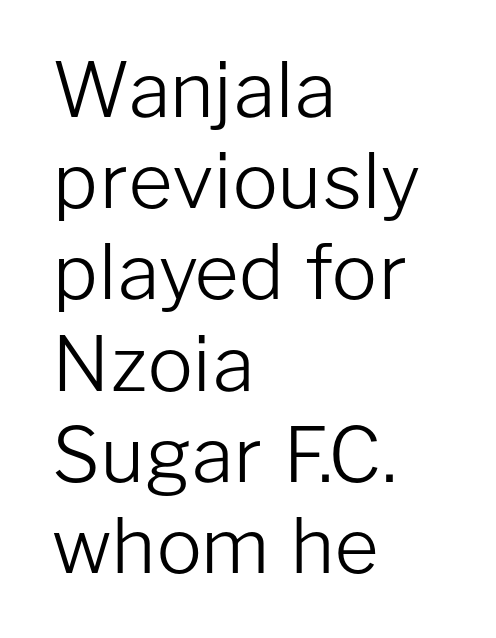
{"serif": "no", "italic": "no", "bold": "no", "weight": "light", "width": "normal", "stroke_contrast": "low", "x_height": "medium", "monospaced": "no", "underline": "no", "align": "left", "line_spacing_ratio": 1.2, "letter_spacing": "normal", "letter_spacing_em": 0.0, "glyph_px": 76}
